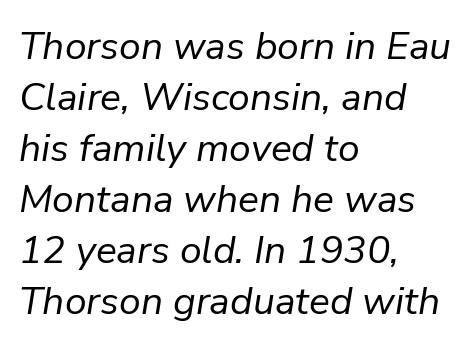
Between one letter and the next there's only the usual sliver of space. Line starts are locked; line ends wander. Caption: face not bold, strokes unweighted. Spacing verdict: proportional, widths tailored to each character. The rendering applies a slant to the glyphs. Any mark beneath the type? The region is blank.
